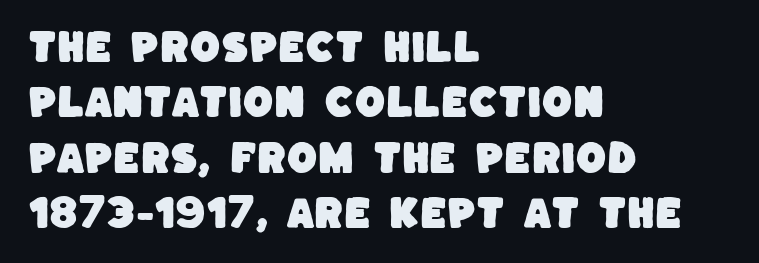
The image shows 35 px sans-serif type; set left-aligned, normal line spacing (1.58x), normal letter spacing, not underlined; low stroke contrast and a large x-height.
